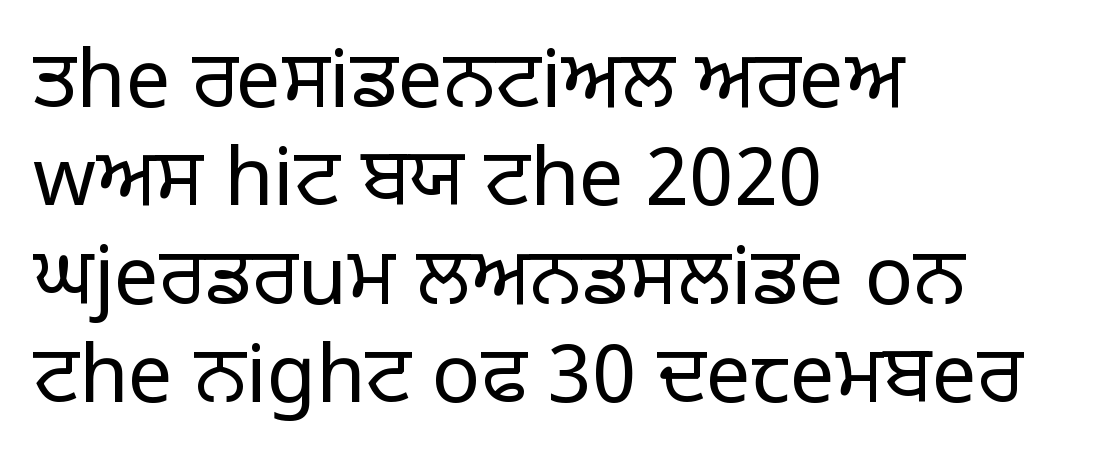
The image shows 80 px light sans-serif type, upright; set left-aligned, line spacing 1.23x, normal letter spacing, not underlined; low stroke contrast and a large x-height.
